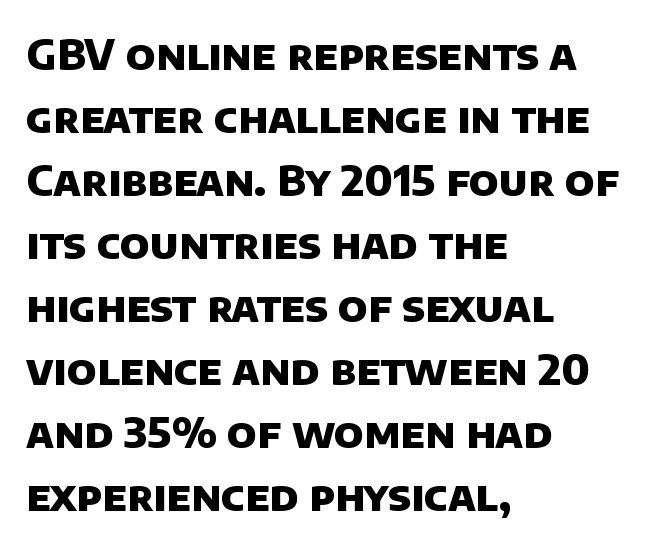
Nothing sits at the stroke ends, so this counts as sans-serif. Horizontal alignment here is leftward, the default for most running prose. How heavy is the stroke? Heavy — this is a bold. The words here are not underlined. Spacing verdict: proportional, widths tailored to each character.
